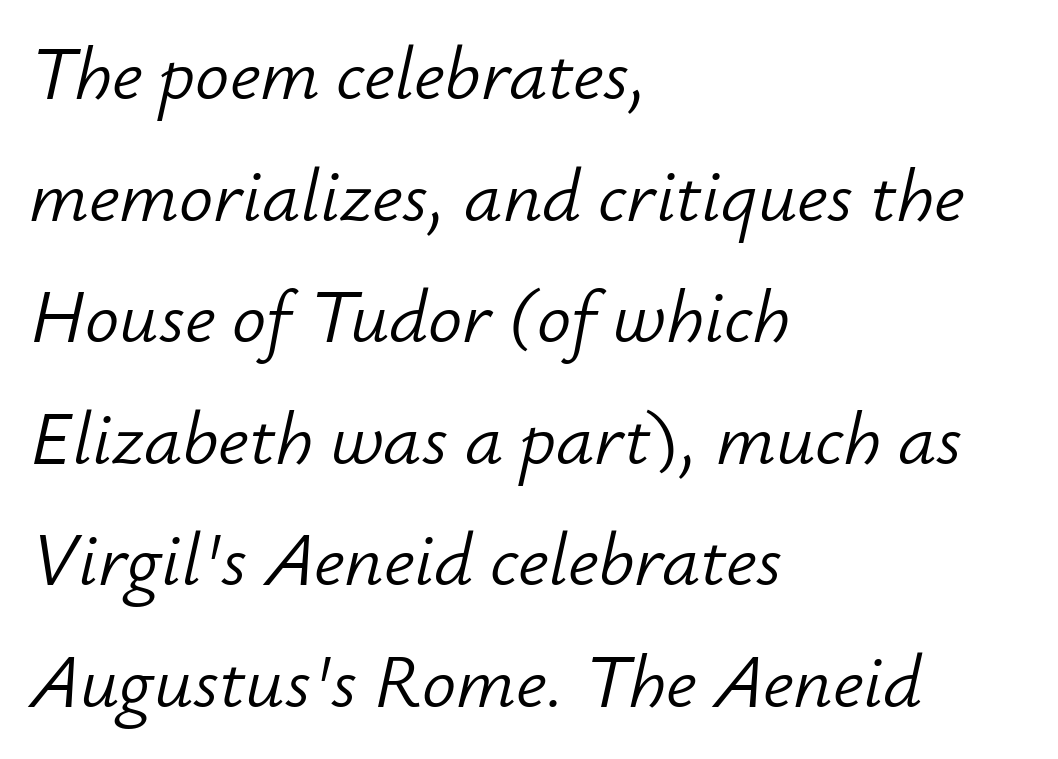
{"italic": "yes", "lean": "right", "slant_degrees": 12, "bold": "no", "weight": "light", "width": "normal", "stroke_contrast": "low", "x_height": "small", "monospaced": "no", "underline": "no", "align": "left", "line_spacing": "normal", "line_spacing_ratio": 1.6, "letter_spacing": "normal", "letter_spacing_em": 0.0, "glyph_px": 76}
